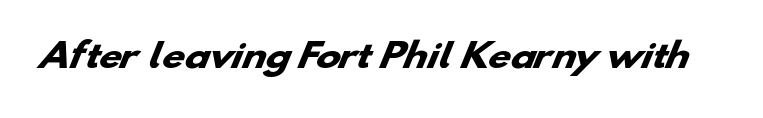
{"serif": "no", "bold": "yes", "weight": "heavy", "width": "wide", "stroke_contrast": "low", "x_height": "small", "monospaced": "no", "underline": "no", "letter_spacing": "normal", "letter_spacing_em": 0.0, "glyph_px": 33}
